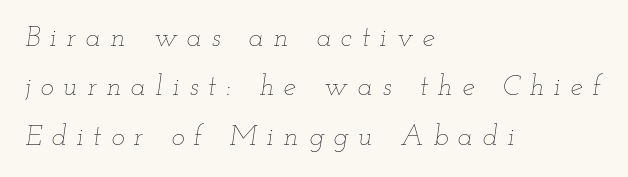
The image shows 28 px thin, wide type, italic (leaning right); set left-aligned, line spacing 1.76x, unusually wide letter spacing (+0.35 em), not underlined; low stroke contrast and a small x-height.
